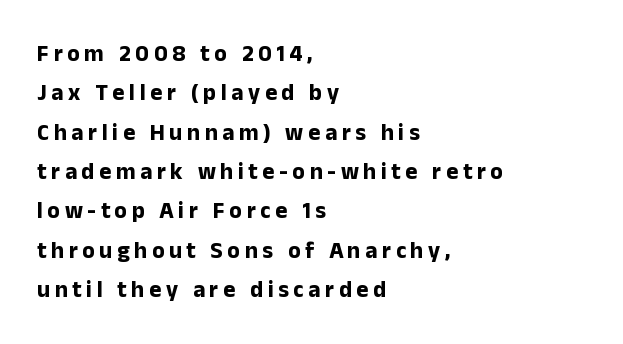
The image shows 23 px bold type, upright; set left-aligned, line spacing 1.71x, unusually wide letter spacing (+0.2 em), not underlined.
